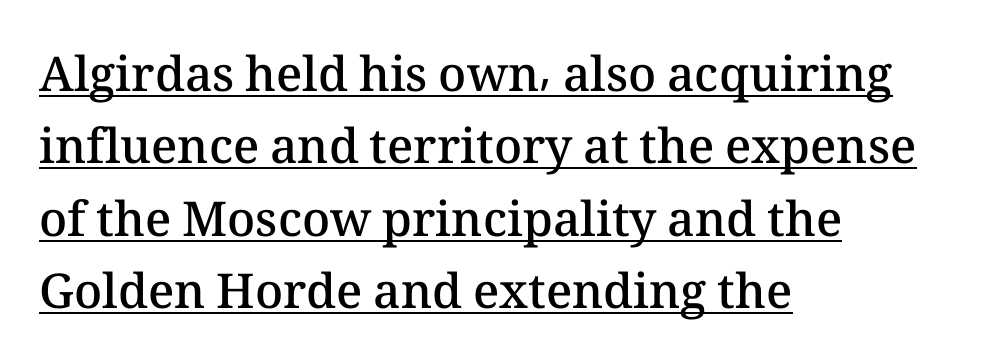
Q: Is the text bold? A: Semi-bold.
Q: Is the text italic (slanted)? A: No, it is upright.
Q: Is the text underlined? A: Yes.
Q: How is the paragraph aligned? A: Left-aligned.
Q: Is the spacing between letters normal or unusually wide? A: Normal.
Q: Is the spacing between lines tight, normal or loose? A: Normal.
Q: Width (condensed, normal, or wide)? A: Normal.
Q: Stroke contrast? A: Medium.
Q: x-height? A: Medium.
Q: Monospaced? A: No.
